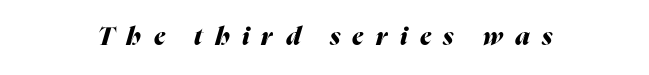
Q: Is the text bold? A: Yes.
Q: Is the text italic (slanted)? A: Yes, it leans right by about 16 degrees.
Q: Is the text underlined? A: No.
Q: Is the spacing between letters normal or unusually wide? A: Unusually wide.
